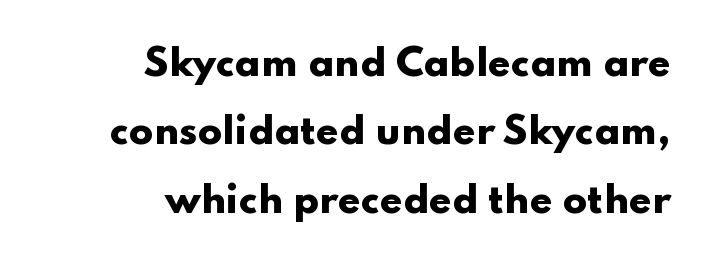
{"serif": "no", "italic": "no", "bold": "yes", "weight": "heavy", "width": "wide", "stroke_contrast": "low", "x_height": "small", "monospaced": "no", "underline": "no", "align": "right", "line_spacing": "loose", "line_spacing_ratio": 1.9, "letter_spacing": "normal", "letter_spacing_em": 0.0, "glyph_px": 36}
